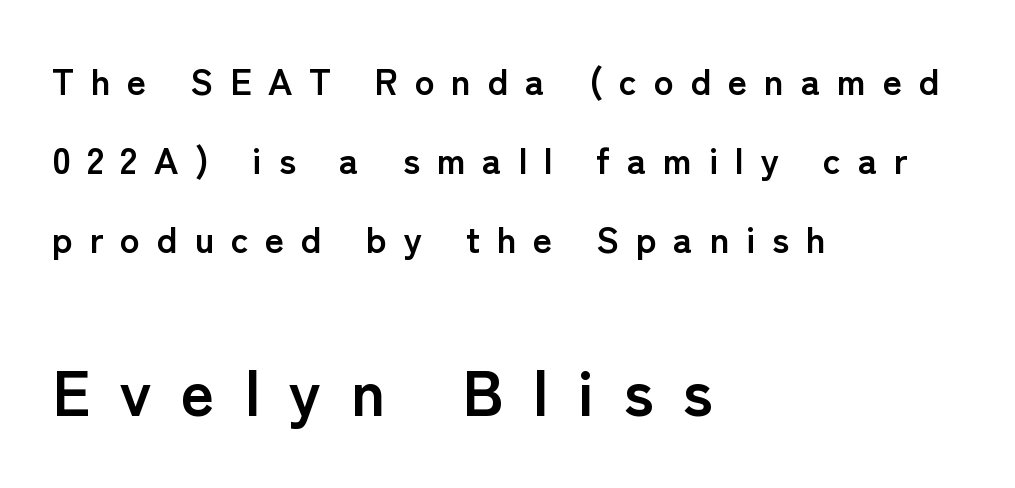
Q: Is the text bold? A: Yes.
Q: Is the text italic (slanted)? A: No, it is upright.
Q: Is the typeface a serif or a sans-serif typeface? A: Sans-serif.
Q: Is the text underlined? A: No.
Q: How is the paragraph aligned? A: Left-aligned.
Q: Is the spacing between letters normal or unusually wide? A: Unusually wide.
Q: Is the spacing between lines tight, normal or loose? A: Loose.
Q: Which block of text is set in a larger size, the first (top) or the second (bottom)? A: The second (bottom) one.
Q: Width (condensed, normal, or wide)? A: Normal.
Q: Stroke contrast? A: Low.
Q: x-height? A: Medium.
Q: Monospaced? A: No.
